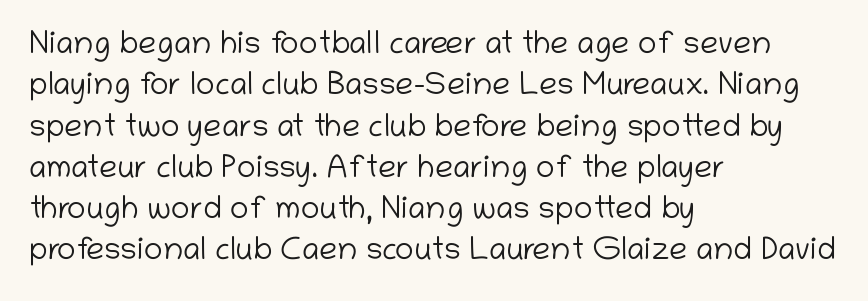
Q: Is the text bold? A: No.
Q: Is the text italic (slanted)? A: No, it is upright.
Q: Is the typeface a serif or a sans-serif typeface? A: Sans-serif.
Q: Is the text underlined? A: No.
Q: How is the paragraph aligned? A: Left-aligned.
Q: Is the spacing between letters normal or unusually wide? A: Normal.
Q: Is the spacing between lines tight, normal or loose? A: Normal.
Q: Width (condensed, normal, or wide)? A: Normal.
Q: Stroke contrast? A: Low.
Q: x-height? A: Medium.
Q: Monospaced? A: No.
